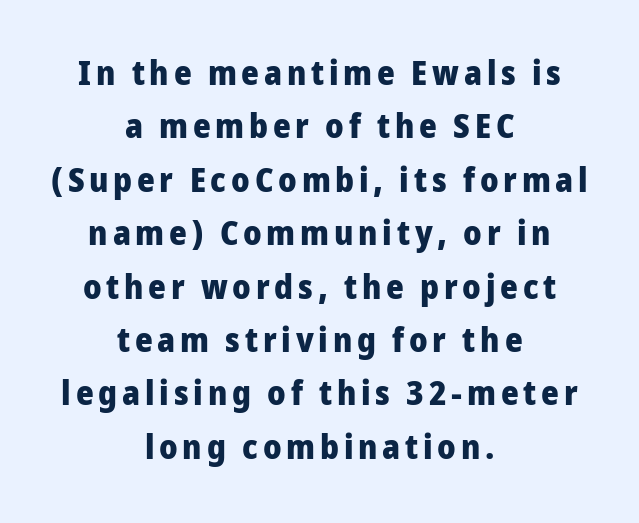
The zone under the glyphs is completely vacant. A full-strength bold gives these letters their thick strokes. Think of a printed novel: that variable character pitch is what you see here. Horizontal alignment here is central, giving a formal, balanced look. Leading matches the norm, producing a regular column. Is there any slant? The stems are plumb.
